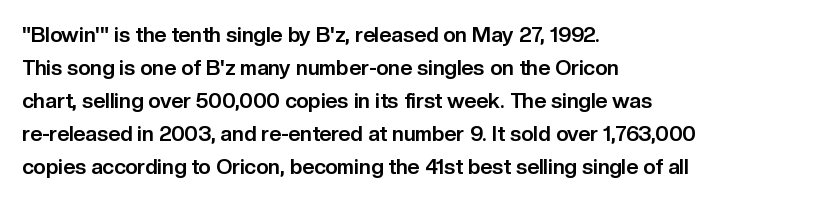
Q: Is the text bold? A: Yes.
Q: Is the text italic (slanted)? A: No, it is upright.
Q: Is the text underlined? A: No.
Q: How is the paragraph aligned? A: Left-aligned.
Q: Is the spacing between letters normal or unusually wide? A: Normal.
Q: Is the spacing between lines tight, normal or loose? A: Normal.
